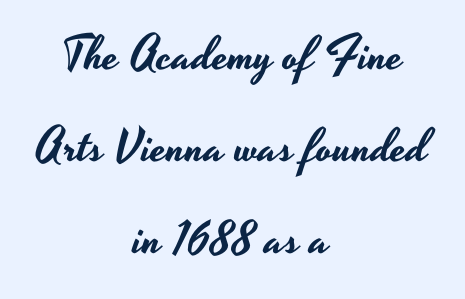
Q: Is the text italic (slanted)? A: Yes.
Q: Is the typeface a serif or a sans-serif typeface? A: Sans-serif.
Q: Is the text underlined? A: No.
Q: How is the paragraph aligned? A: Centered.
Q: Is the spacing between letters normal or unusually wide? A: Normal.
Q: Is the spacing between lines tight, normal or loose? A: Loose.
Q: Width (condensed, normal, or wide)? A: Wide.
Q: Stroke contrast? A: Low.
Q: x-height? A: Small.
Q: Monospaced? A: No.
